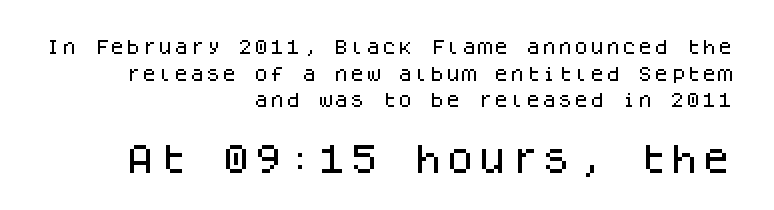
The image shows 32 px sans-serif type, upright, monospaced; set right-aligned, normal line spacing (1.66x), normal letter spacing, not underlined; the second (bottom) block is 2.0x larger; low stroke contrast and a large x-height.
